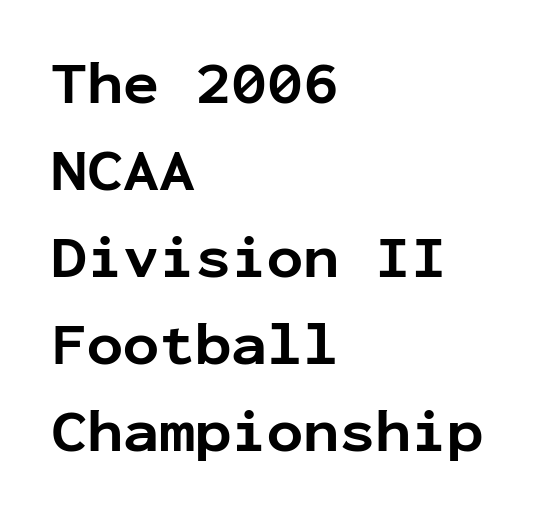
{"serif": "no", "italic": "no", "bold": "yes", "weight": "bold", "width": "normal", "stroke_contrast": "low", "x_height": "medium", "monospaced": "yes", "underline": "no", "align": "left", "line_spacing": "normal", "line_spacing_ratio": 1.45, "letter_spacing": "normal", "letter_spacing_em": 0.0, "glyph_px": 60}
